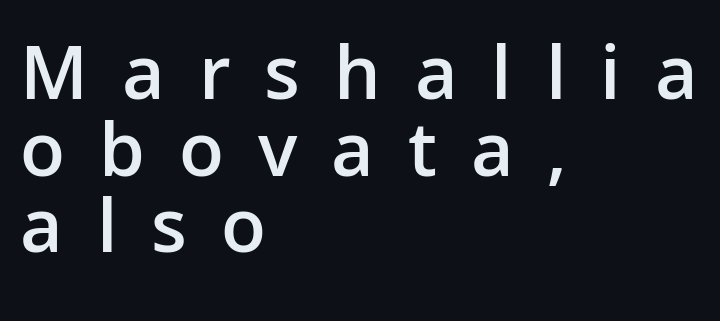
{"serif": "no", "italic": "no", "bold": "semi", "weight": "semibold", "width": "normal", "stroke_contrast": "low", "x_height": "medium", "monospaced": "no", "underline": "no", "align": "left", "line_spacing": "tight", "line_spacing_ratio": 0.97, "letter_spacing": "wide", "letter_spacing_em": 0.43, "glyph_px": 79}
